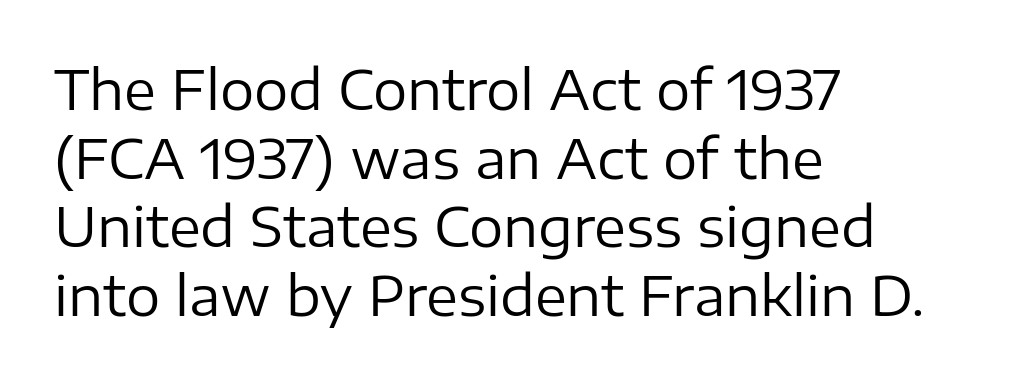
Heaviness? Minimal to ordinary, like unemphasized prose. Designer's note — italics off, roman on. Normally led — the rows are evenly, conventionally spaced. If you drew a ruler down the left edge, every line would touch it.
